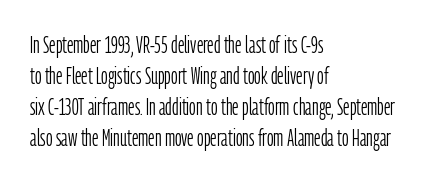
{"italic": "no", "bold": "no", "underline": "no", "align": "left", "line_spacing": "normal", "line_spacing_ratio": 1.35, "letter_spacing": "normal", "letter_spacing_em": 0.0, "glyph_px": 23}
